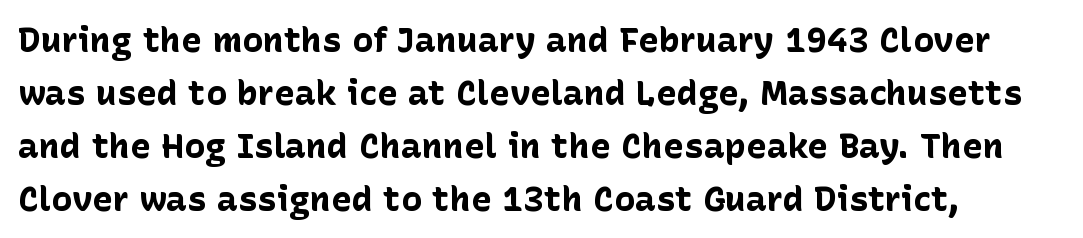
Q: Is the text bold? A: Yes.
Q: Is the text italic (slanted)? A: No, it is upright.
Q: Is the typeface a serif or a sans-serif typeface? A: Sans-serif.
Q: Is the text underlined? A: No.
Q: How is the paragraph aligned? A: Left-aligned.
Q: Is the spacing between letters normal or unusually wide? A: Normal.
Q: Is the spacing between lines tight, normal or loose? A: Normal.
Q: Width (condensed, normal, or wide)? A: Normal.
Q: Stroke contrast? A: Low.
Q: x-height? A: Medium.
Q: Monospaced? A: No.
